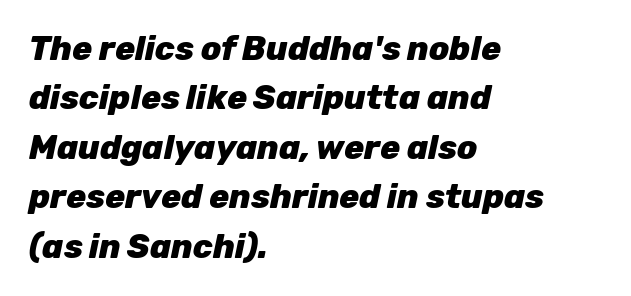
Typesetter's note: full bold, strokes at maximum text heaviness. Would a proofreader flag this as italicized? Yes. You could call the tracking neutral — neither tight nor loose. Summary of vertical rhythm: regular, with standard interline spacing.
